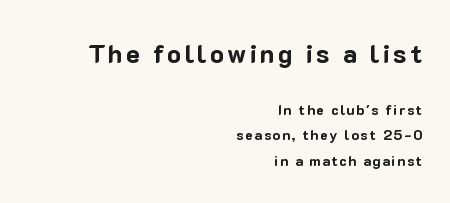
{"italic": "no", "bold": "yes", "underline": "no", "align": "right", "line_spacing_ratio": 1.81, "larger_block": "first", "size_ratio": 1.86, "glyph_px": 26}
